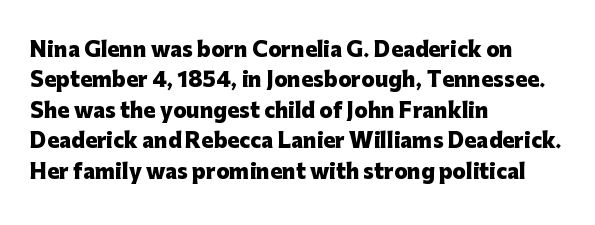
{"italic": "no", "bold": "yes", "underline": "no", "align": "left", "line_spacing": "normal", "line_spacing_ratio": 1.52, "letter_spacing": "normal", "letter_spacing_em": 0.0, "glyph_px": 20}
